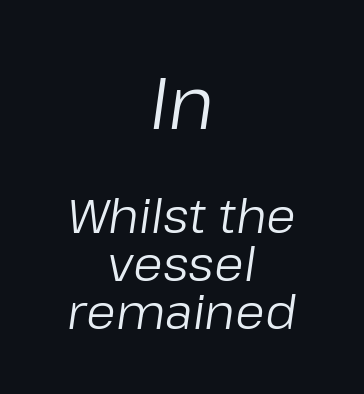
Each stroke keeps to a modest, everyday thickness or less. Is this a fixed-width face? No — the glyphs have proportional, varying widths. Tall strokes in this sample are angled rather than plumb. The setting favours the middle, as headings and verse often do.
